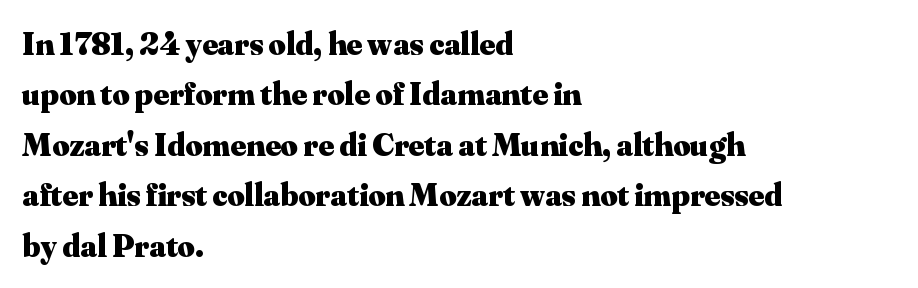
{"serif": "yes", "italic": "no", "bold": "yes", "weight": "heavy", "width": "normal", "stroke_contrast": "medium", "x_height": "small", "monospaced": "no", "underline": "no", "align": "left", "line_spacing": "normal", "line_spacing_ratio": 1.53, "letter_spacing": "normal", "letter_spacing_em": 0.0, "glyph_px": 33}
